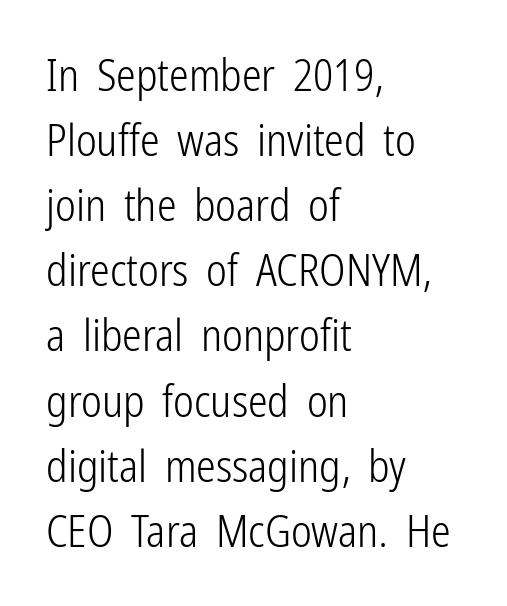
The image shows 44 px light, condensed sans-serif type, upright; set left-aligned, normal line spacing (1.48x), normal letter spacing, not underlined; low stroke contrast and a medium x-height.
